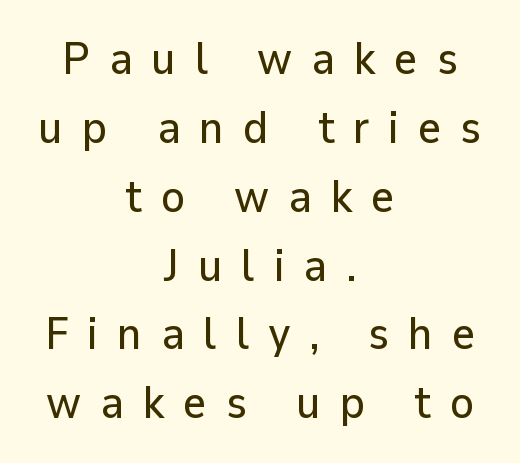
Whoever set this chose a conventional vertical rhythm. These lines are composed in type without serifs. The letters advance in unequal steps, a hallmark of proportional type. This rendering widens character spacing well past its baseline value. Italic? Not at all — the glyphs are vertical. In CSS terms this would be text-align: center.
